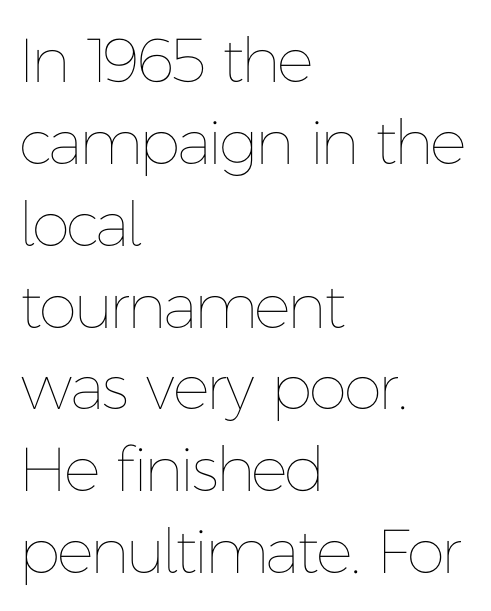
Q: Is the text bold? A: No.
Q: Is the text italic (slanted)? A: No, it is upright.
Q: Is the text underlined? A: No.
Q: How is the paragraph aligned? A: Left-aligned.
Q: Is the spacing between letters normal or unusually wide? A: Normal.
Q: Is the spacing between lines tight, normal or loose? A: Normal.
Q: Width (condensed, normal, or wide)? A: Normal.
Q: Stroke contrast? A: Low.
Q: x-height? A: Medium.
Q: Monospaced? A: No.
